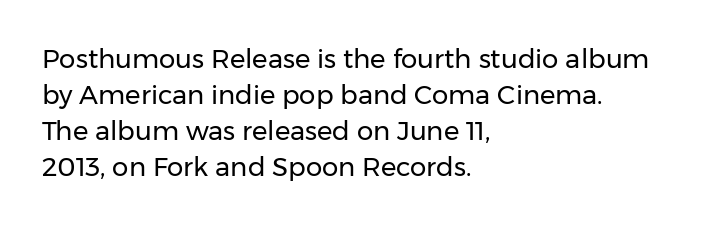
The image shows 26 px text type, upright; set left-aligned, normal line spacing (1.39x), normal letter spacing, not underlined.
